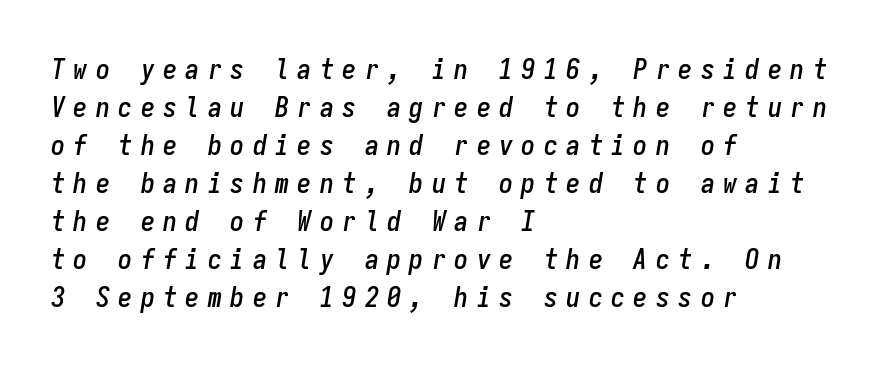
{"italic": "yes", "lean": "right", "slant_degrees": 9, "width": "condensed", "stroke_contrast": "low", "x_height": "medium", "monospaced": "yes", "underline": "no", "align": "left", "line_spacing": "normal", "line_spacing_ratio": 1.36, "letter_spacing": "wide", "letter_spacing_em": 0.3, "glyph_px": 28}
